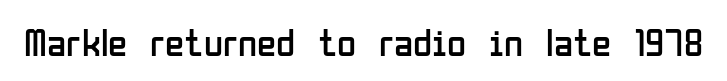
Each letter keeps its own natural width here, so spacing adapts to shape. Look at the tracking — it's just the regular setting, nothing added. Style check: upright. The rendering shows plain stroke endings on the letterforms — a sans-serif design. The face looks like a standard text weight, possibly lighter. Check the space under the baseline: it is left empty.
